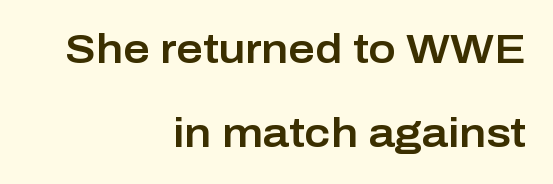
The image shows 41 px sans-serif type, upright; set right-aligned, loose line spacing (2.05x), normal letter spacing, not underlined; low stroke contrast and a medium x-height.
